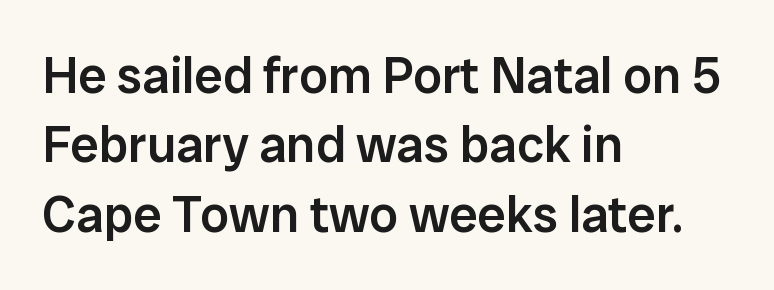
The image shows 51 px semibold sans-serif type, upright; set left-aligned, normal line spacing (1.36x), normal letter spacing, not underlined; low stroke contrast and a medium x-height.
